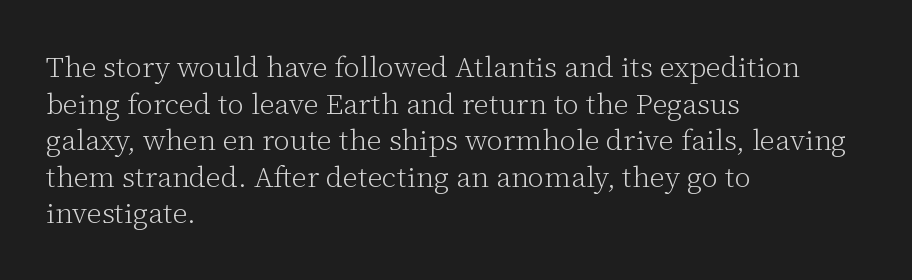
The designer went with a serif here, giving each stem small feet. The gaps between neighbouring characters are ordinary and unremarkable. The paragraph shown leans on its left margin. Heaviness? Minimal to ordinary, like unemphasized prose. A roman cut, with each character standing at attention. Note the varied advance widths — an 'i' is clearly narrower than an 'm'.
